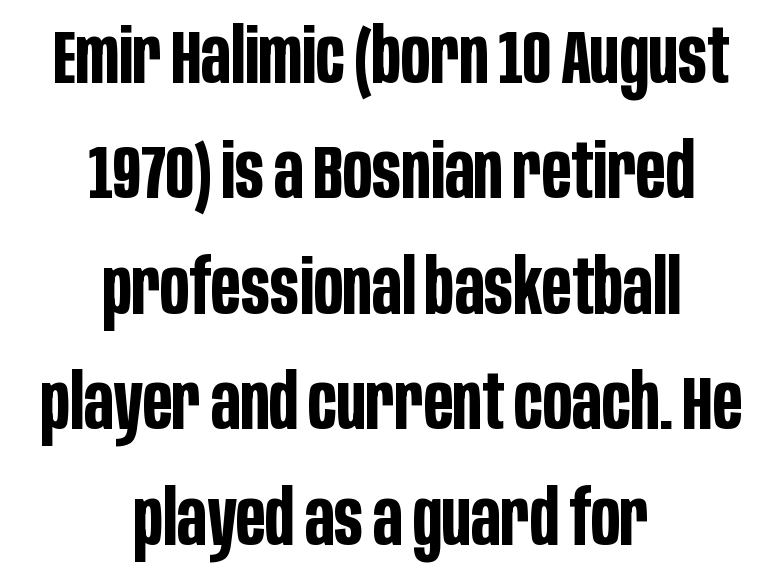
{"serif": "no", "italic": "no", "bold": "yes", "weight": "bold", "width": "condensed", "stroke_contrast": "low", "x_height": "large", "monospaced": "no", "underline": "no", "align": "center", "line_spacing": "normal", "line_spacing_ratio": 1.54, "letter_spacing": "normal", "letter_spacing_em": 0.0, "glyph_px": 75}
